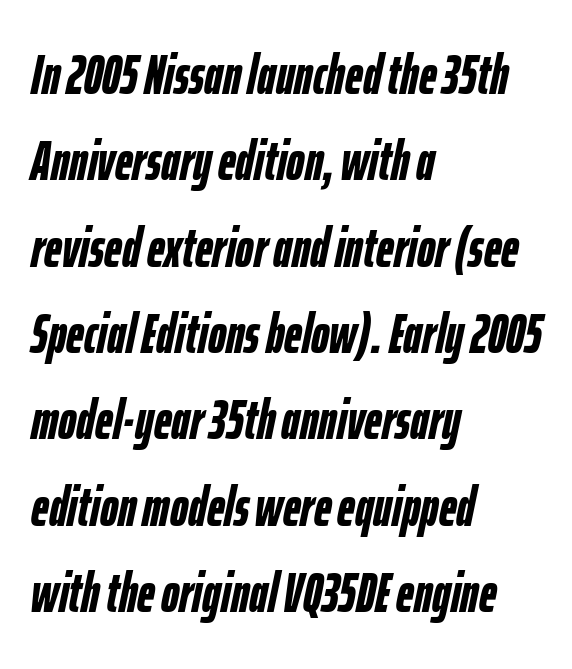
{"italic": "yes", "lean": "right", "slant_degrees": 12, "bold": "yes", "weight": "semibold", "width": "condensed", "stroke_contrast": "low", "x_height": "medium", "monospaced": "no", "underline": "no", "align": "left", "line_spacing": "normal", "line_spacing_ratio": 1.57, "letter_spacing": "normal", "letter_spacing_em": 0.0, "glyph_px": 55}
